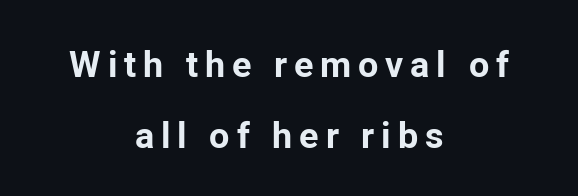
Q: Is the text bold? A: Yes.
Q: Is the text italic (slanted)? A: No, it is upright.
Q: Is the typeface a serif or a sans-serif typeface? A: Sans-serif.
Q: Is the text underlined? A: No.
Q: How is the paragraph aligned? A: Centered.
Q: Is the spacing between lines tight, normal or loose? A: Loose.
Q: Width (condensed, normal, or wide)? A: Normal.
Q: Stroke contrast? A: Low.
Q: x-height? A: Medium.
Q: Monospaced? A: No.
